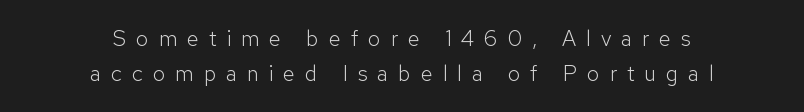
{"italic": "no", "bold": "no", "underline": "no", "align": "center", "line_spacing": "normal", "line_spacing_ratio": 1.6, "letter_spacing": "wide", "letter_spacing_em": 0.45, "glyph_px": 22}
